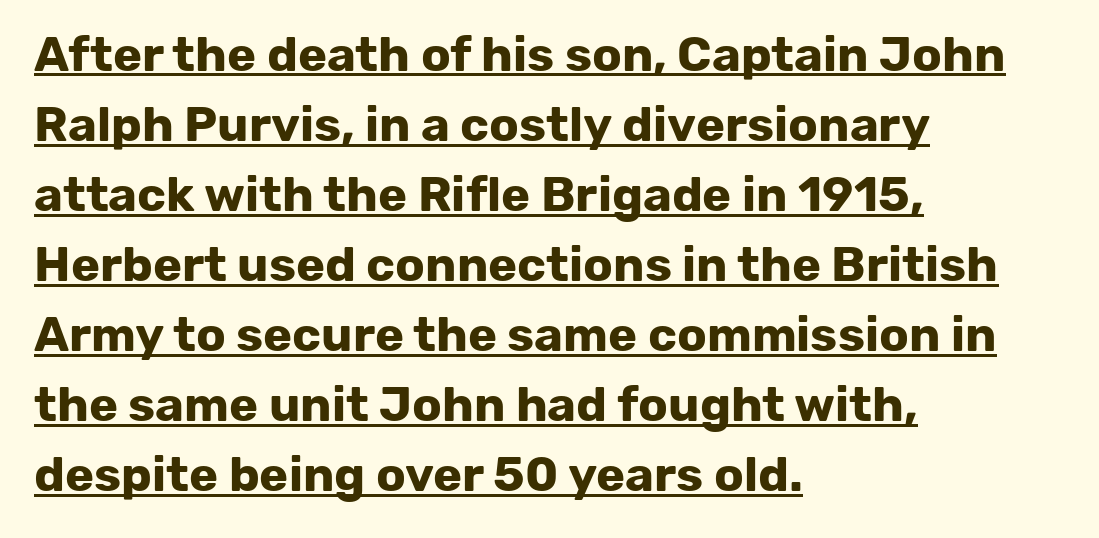
{"serif": "no", "italic": "no", "bold": "yes", "weight": "bold", "width": "normal", "stroke_contrast": "low", "x_height": "medium", "monospaced": "no", "underline": "yes", "align": "left", "line_spacing": "normal", "line_spacing_ratio": 1.43, "letter_spacing": "normal", "letter_spacing_em": 0.0, "glyph_px": 49}
